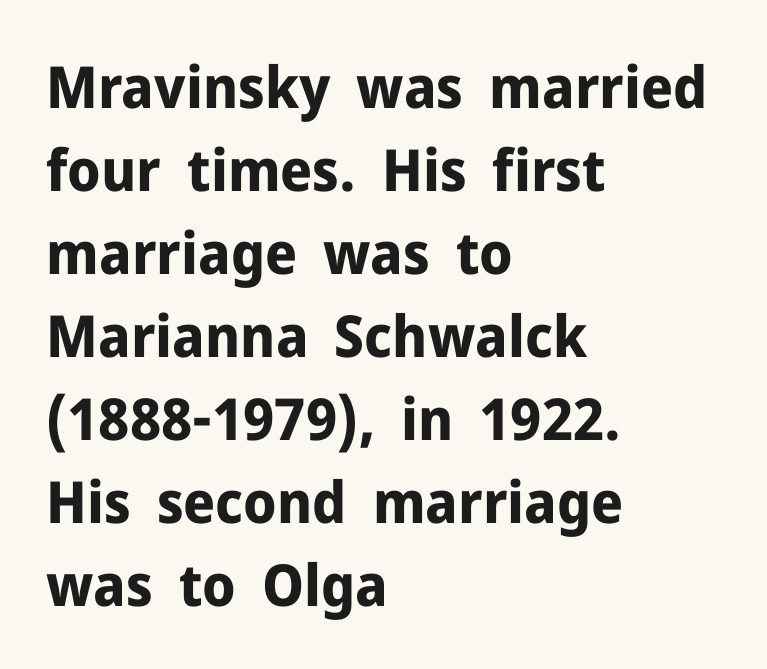
Q: Is the text bold? A: Yes.
Q: Is the text italic (slanted)? A: No, it is upright.
Q: Is the typeface a serif or a sans-serif typeface? A: Sans-serif.
Q: Is the text underlined? A: No.
Q: How is the paragraph aligned? A: Left-aligned.
Q: Is the spacing between letters normal or unusually wide? A: Normal.
Q: Is the spacing between lines tight, normal or loose? A: Normal.
Q: Width (condensed, normal, or wide)? A: Normal.
Q: Stroke contrast? A: Low.
Q: x-height? A: Medium.
Q: Monospaced? A: No.
